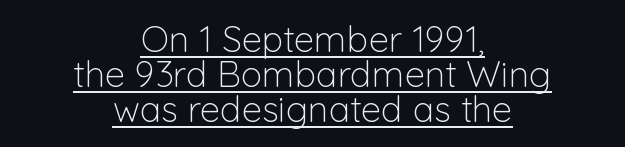
Q: Is the text bold? A: No.
Q: Is the text italic (slanted)? A: No, it is upright.
Q: Is the typeface a serif or a sans-serif typeface? A: Sans-serif.
Q: Is the text underlined? A: Yes.
Q: How is the paragraph aligned? A: Centered.
Q: Is the spacing between letters normal or unusually wide? A: Normal.
Q: Is the spacing between lines tight, normal or loose? A: Tight.
Q: Width (condensed, normal, or wide)? A: Normal.
Q: Stroke contrast? A: Low.
Q: x-height? A: Medium.
Q: Monospaced? A: No.
